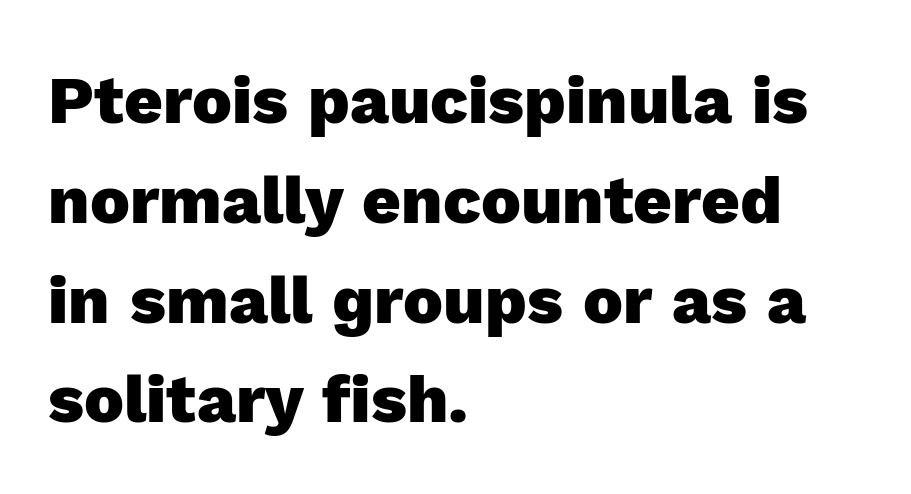
{"serif": "no", "italic": "no", "bold": "yes", "weight": "heavy", "width": "normal", "x_height": "medium", "monospaced": "no", "underline": "no", "align": "left", "line_spacing": "normal", "line_spacing_ratio": 1.49, "letter_spacing": "normal", "letter_spacing_em": 0.0, "glyph_px": 67}
